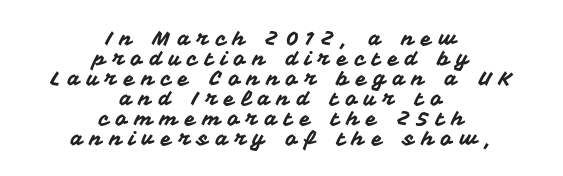
Quick note: interline space is minimal. Characters follow at a spacing far wider than the type designer built in. The strip under each line holds only bare page. Line starts and ends both wander, symmetrically.
